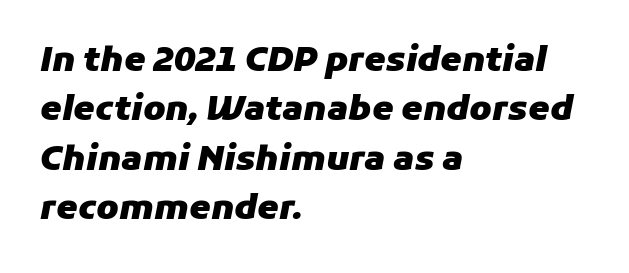
Strokes here are thick enough to call this a true bold. Character widths vary here, with narrow letters taking less room than wide ones. The face used here has a pronounced slope to its letters. Bare-footed words on every line. The face used here is rendered with its standard letterfit.
